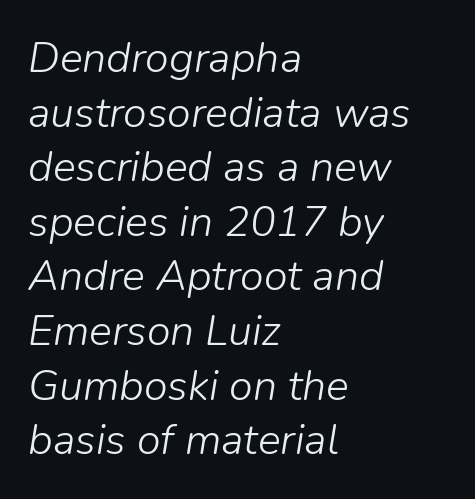
Q: Is the text bold? A: No.
Q: Is the text italic (slanted)? A: Yes, it leans right by about 9 degrees.
Q: Is the text underlined? A: No.
Q: How is the paragraph aligned? A: Left-aligned.
Q: Is the spacing between letters normal or unusually wide? A: Normal.
Q: Is the spacing between lines tight, normal or loose? A: Normal.
Q: Width (condensed, normal, or wide)? A: Normal.
Q: Stroke contrast? A: Low.
Q: x-height? A: Medium.
Q: Monospaced? A: No.
